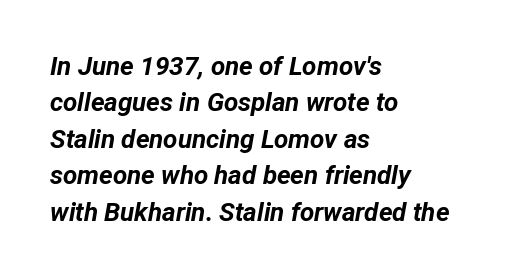
{"italic": "yes", "lean": "right", "slant_degrees": 12, "bold": "yes", "underline": "no", "align": "left", "line_spacing": "normal", "line_spacing_ratio": 1.4, "letter_spacing": "normal", "letter_spacing_em": 0.0, "glyph_px": 26}
